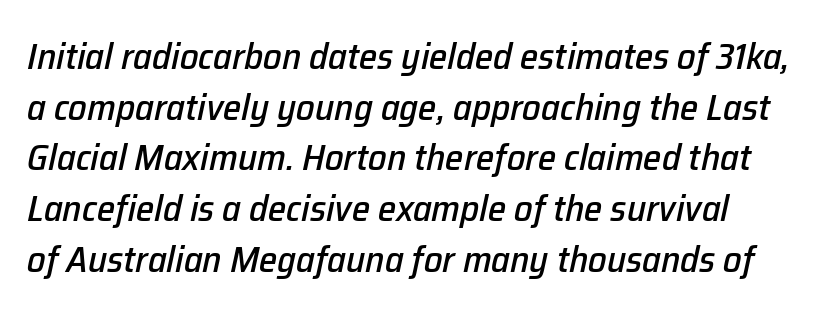
Q: Is the text italic (slanted)? A: Yes, it leans right by about 12 degrees.
Q: Is the text underlined? A: No.
Q: How is the paragraph aligned? A: Left-aligned.
Q: Is the spacing between letters normal or unusually wide? A: Normal.
Q: Is the spacing between lines tight, normal or loose? A: Normal.
Q: Width (condensed, normal, or wide)? A: Normal.
Q: Stroke contrast? A: Low.
Q: x-height? A: Medium.
Q: Monospaced? A: No.
